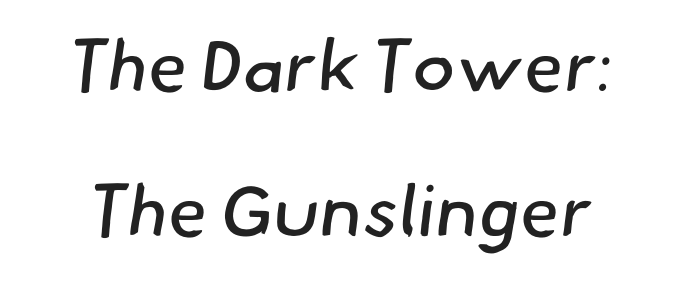
Summary of vertical rhythm: relaxed, with wide interline spacing. Varying glyph widths throughout — classic text-font behaviour. Bare-footed words on every line. No feet cap the strokes, marking this as sans-serif type. Stroke thickness stays within the range of a standard reading face or lighter. Compared with typical body copy, the letter spacing here is the same.
